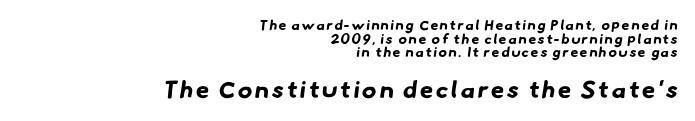
Q: Is the text bold? A: Yes.
Q: Is the text underlined? A: No.
Q: How is the paragraph aligned? A: Right-aligned.
Q: Is the spacing between lines tight, normal or loose? A: Tight.
Q: Which block of text is set in a larger size, the first (top) or the second (bottom)? A: The second (bottom) one.
